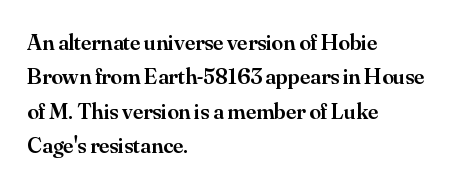
{"italic": "no", "bold": "semi", "underline": "no", "align": "left", "line_spacing": "normal", "line_spacing_ratio": 1.49, "letter_spacing": "normal", "letter_spacing_em": 0.0, "glyph_px": 23}
